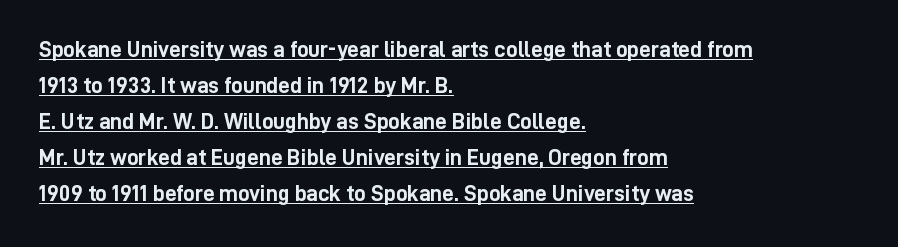
Q: Is the text bold? A: Yes.
Q: Is the text italic (slanted)? A: No, it is upright.
Q: Is the text underlined? A: Yes.
Q: How is the paragraph aligned? A: Left-aligned.
Q: Is the spacing between letters normal or unusually wide? A: Normal.
Q: Is the spacing between lines tight, normal or loose? A: Normal.
